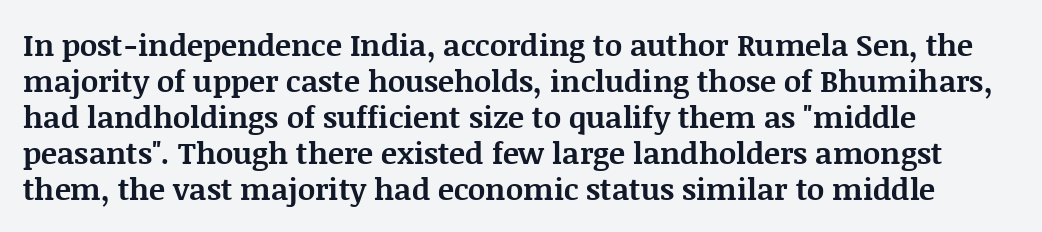
{"serif": "yes", "italic": "no", "bold": "yes", "weight": "bold", "width": "normal", "stroke_contrast": "medium", "x_height": "large", "monospaced": "no", "underline": "no", "align": "left", "line_spacing_ratio": 1.2, "letter_spacing": "normal", "letter_spacing_em": 0.0, "glyph_px": 30}
